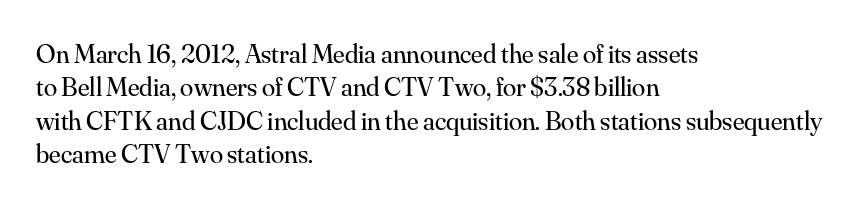
The image shows 27 px text type, upright; set left-aligned, line spacing 1.24x, normal letter spacing, not underlined.
